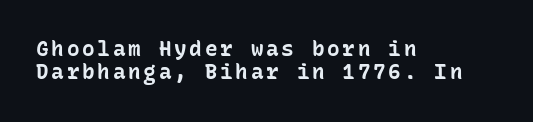
The image shows 21 px bold type, upright; set left-aligned, tight line spacing (1.1x), not underlined.
